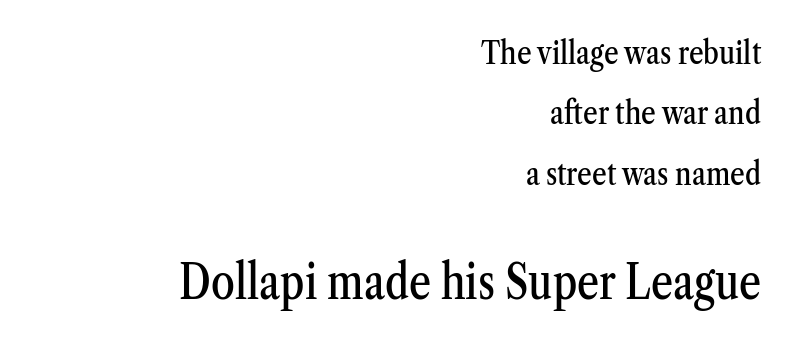
{"serif": "yes", "italic": "no", "width": "condensed", "stroke_contrast": "medium", "x_height": "medium", "monospaced": "no", "underline": "no", "align": "right", "line_spacing_ratio": 1.89, "letter_spacing": "normal", "letter_spacing_em": 0.0, "larger_block": "second", "size_ratio": 1.5, "glyph_px": 48}
